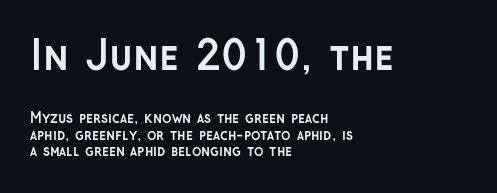
A typesetter would label this face a sans. How are the letters spaced? Ordinarily, with no added tracking. Nobody drew a line under any word here. Thick stems and heavy bowls — unmistakably bold.
